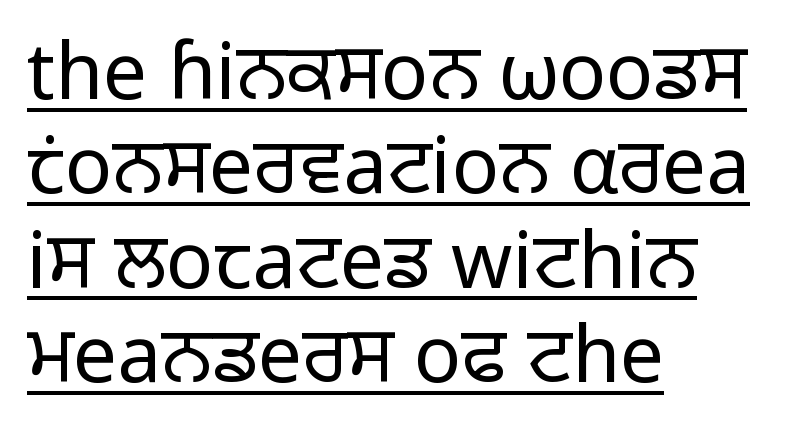
{"serif": "no", "italic": "no", "bold": "no", "weight": "regular", "width": "normal", "stroke_contrast": "low", "x_height": "medium", "monospaced": "no", "underline": "yes", "align": "left", "line_spacing_ratio": 1.21, "letter_spacing": "normal", "letter_spacing_em": 0.0, "glyph_px": 78}
